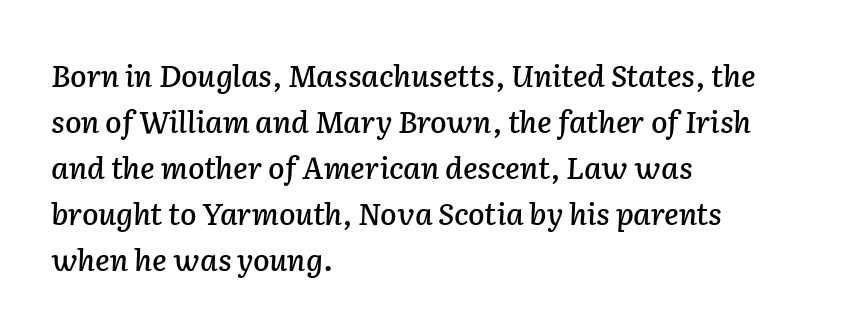
The image shows 30 px text type, italic (leaning right); set left-aligned, normal line spacing (1.53x), normal letter spacing, not underlined; low stroke contrast and a medium x-height.
